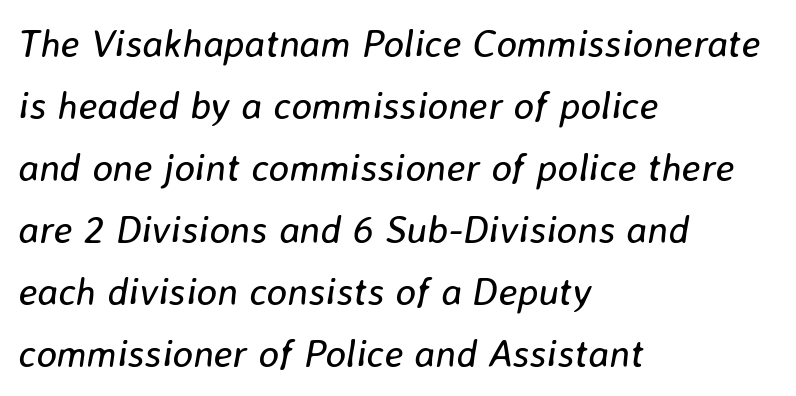
Is this a heavy cut? Hardly; it is regular or lighter. The paragraph has a hard left edge and a soft right edge. Notice how the stems are inclined rather than vertical — that's the hallmark of italics. Do the characters align in a grid? No, the font is proportional. The tracking reads as untouched default to a designer's eye.
